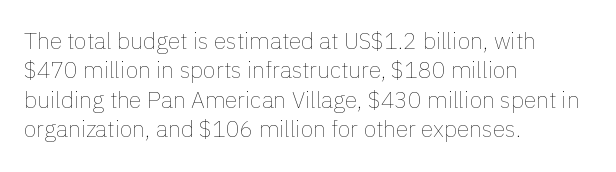
Q: Is the text bold? A: No.
Q: Is the text italic (slanted)? A: No, it is upright.
Q: Is the text underlined? A: No.
Q: How is the paragraph aligned? A: Left-aligned.
Q: Is the spacing between letters normal or unusually wide? A: Normal.
Q: Is the spacing between lines tight, normal or loose? A: Normal.
